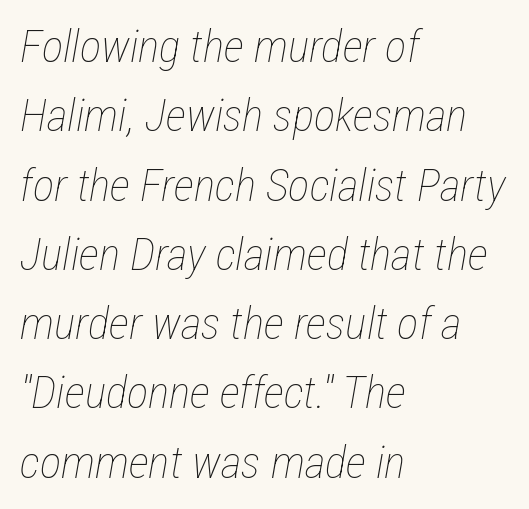
Q: Is the text bold? A: No.
Q: Is the text italic (slanted)? A: Yes, it leans right by about 12 degrees.
Q: Is the text underlined? A: No.
Q: How is the paragraph aligned? A: Left-aligned.
Q: Is the spacing between letters normal or unusually wide? A: Normal.
Q: Is the spacing between lines tight, normal or loose? A: Normal.
Q: Width (condensed, normal, or wide)? A: Condensed.
Q: Stroke contrast? A: Low.
Q: x-height? A: Medium.
Q: Monospaced? A: No.
